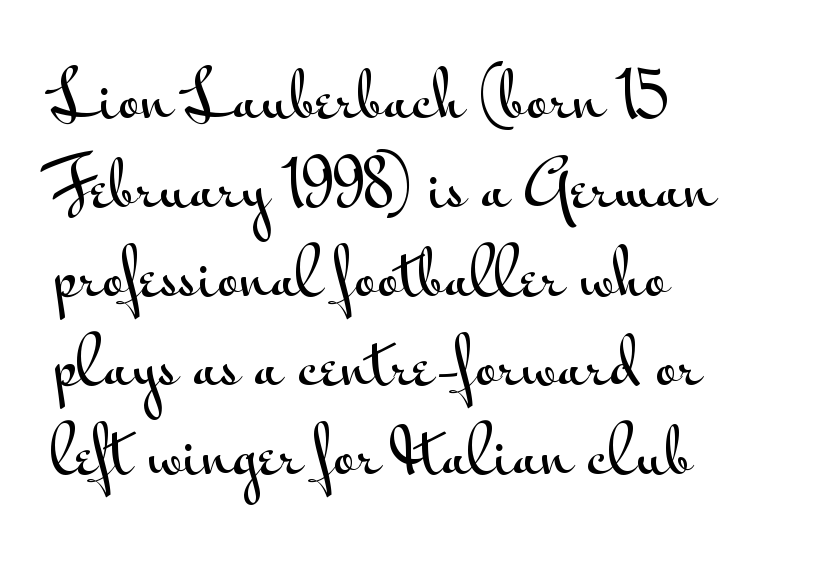
{"serif": "no", "width": "wide", "stroke_contrast": "medium", "x_height": "small", "monospaced": "no", "underline": "no", "align": "left", "line_spacing": "normal", "line_spacing_ratio": 1.46, "letter_spacing": "normal", "letter_spacing_em": 0.0, "glyph_px": 61}
